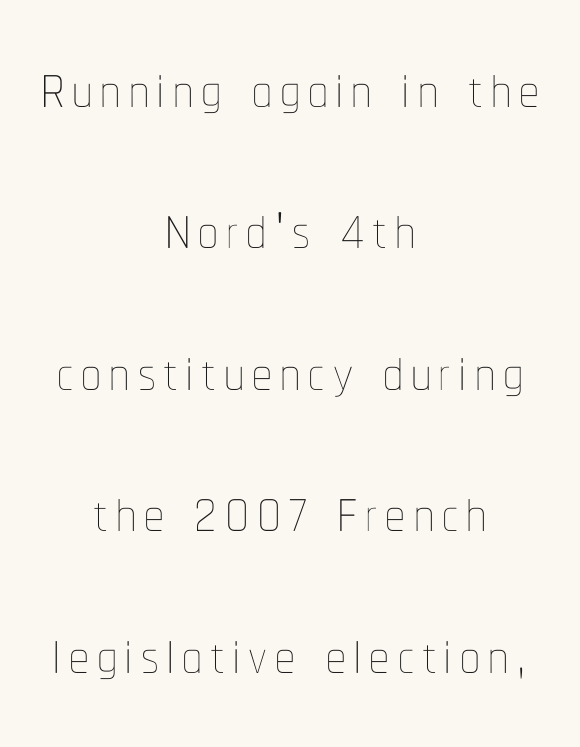
Q: Is the text bold? A: No.
Q: Is the text italic (slanted)? A: No, it is upright.
Q: Is the text underlined? A: No.
Q: How is the paragraph aligned? A: Centered.
Q: Width (condensed, normal, or wide)? A: Condensed.
Q: Stroke contrast? A: Low.
Q: x-height? A: Medium.
Q: Monospaced? A: No.
